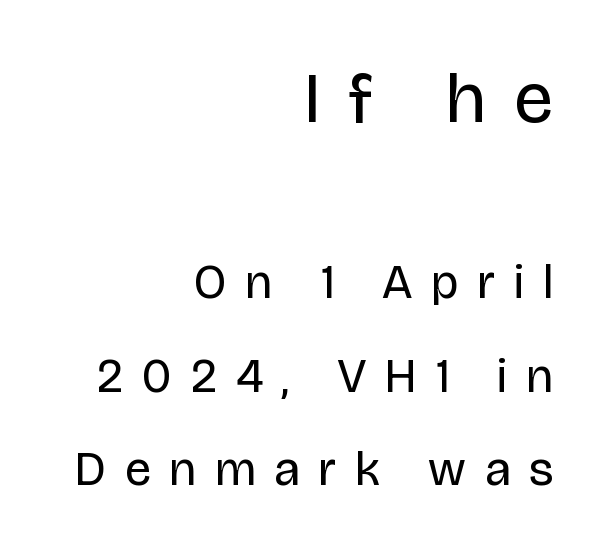
The image shows 72 px regular-weight sans-serif type, upright; set right-aligned, loose line spacing (1.95x), unusually wide letter spacing (+0.39 em), not underlined; the first (top) block is 1.5x larger; low stroke contrast and a large x-height.
